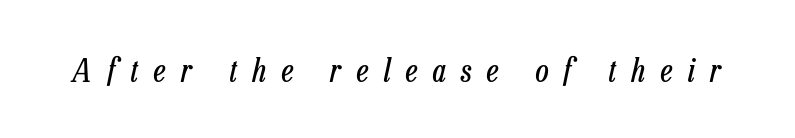
The image shows 32 px regular-weight, condensed type, italic (leaning right); set unusually wide letter spacing (+0.48 em), not underlined; low stroke contrast and a medium x-height.
